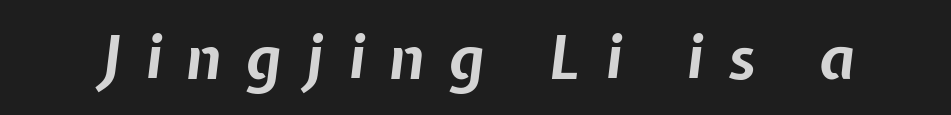
Q: Is the text bold? A: Yes.
Q: Is the text italic (slanted)? A: Yes, it leans right by about 7 degrees.
Q: Is the text underlined? A: No.
Q: Is the spacing between letters normal or unusually wide? A: Unusually wide.
Q: Width (condensed, normal, or wide)? A: Normal.
Q: Stroke contrast? A: Low.
Q: x-height? A: Medium.
Q: Monospaced? A: No.
